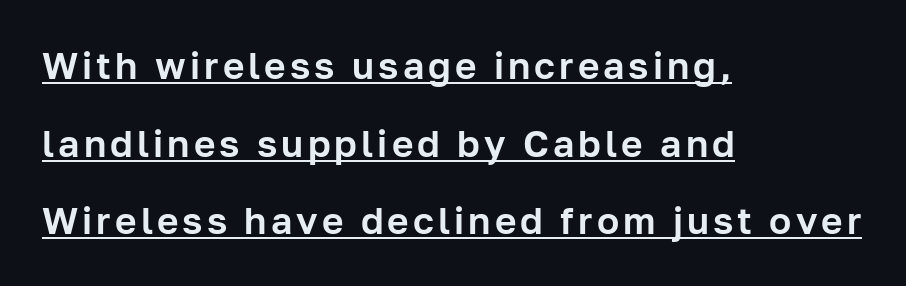
The image shows 37 px sans-serif type, upright; set left-aligned, loose line spacing (2.1x), underlined; low stroke contrast and a medium x-height.
